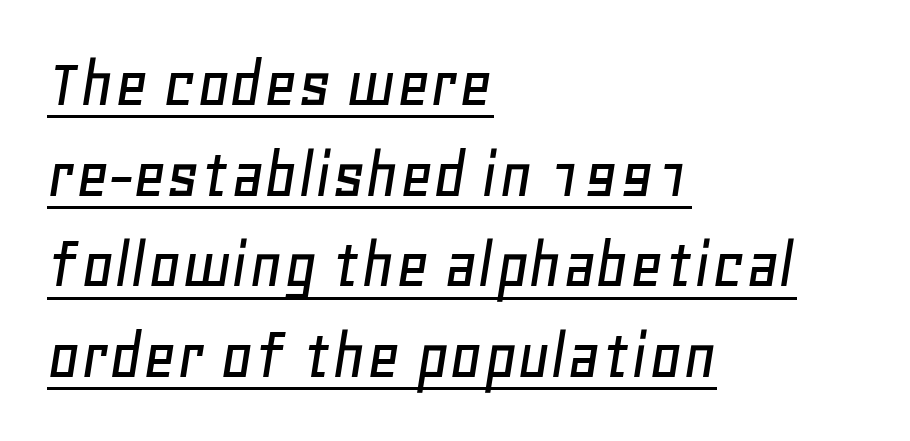
The lettering tilts uniformly, giving the passage an italic look. Character widths vary here, with narrow letters taking less room than wide ones. Words appear dense and cohesive because spacing is normal. How would I describe the line gaps? Plain and ordinary. Like a heading marked for emphasis, these lines bear an underscore.
